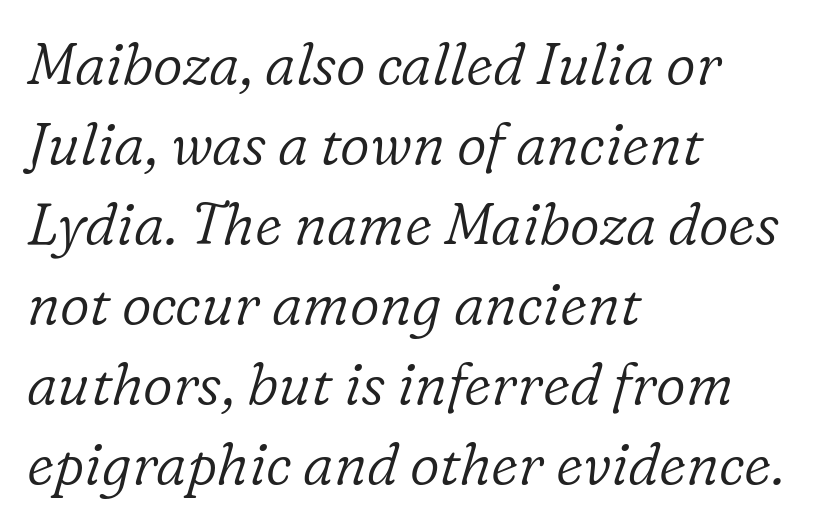
The area under the type is left untouched. The weight tops out at a normal text grade. Each new line begins a customary step beneath the previous one. Between one letter and the next there's only the usual sliver of space.
